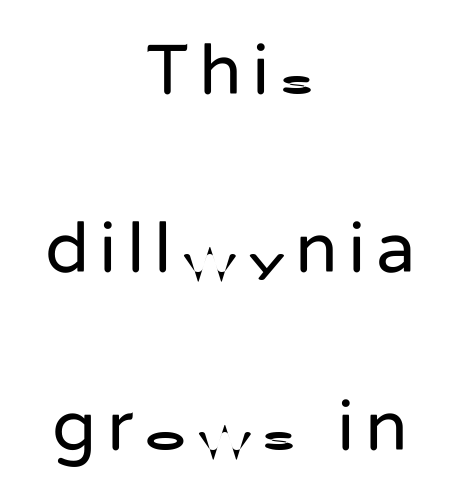
The image shows 72 px regular-weight sans-serif type, upright; set centered, loose line spacing (2.47x), not underlined; low stroke contrast and a medium x-height.
